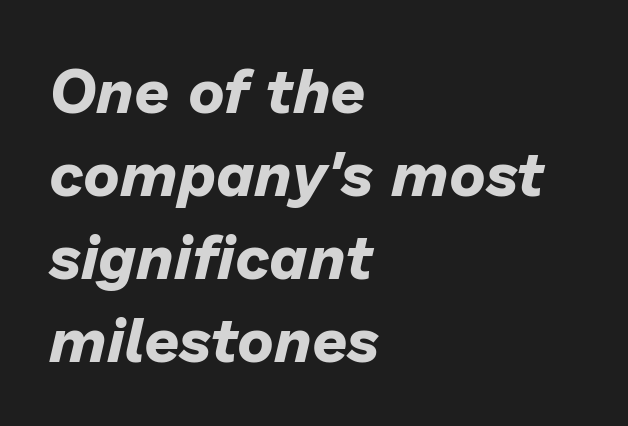
{"italic": "yes", "lean": "right", "slant_degrees": 13, "bold": "yes", "weight": "bold", "width": "normal", "stroke_contrast": "low", "x_height": "medium", "monospaced": "no", "underline": "no", "align": "left", "line_spacing": "normal", "line_spacing_ratio": 1.34, "letter_spacing": "normal", "letter_spacing_em": 0.0, "glyph_px": 62}
